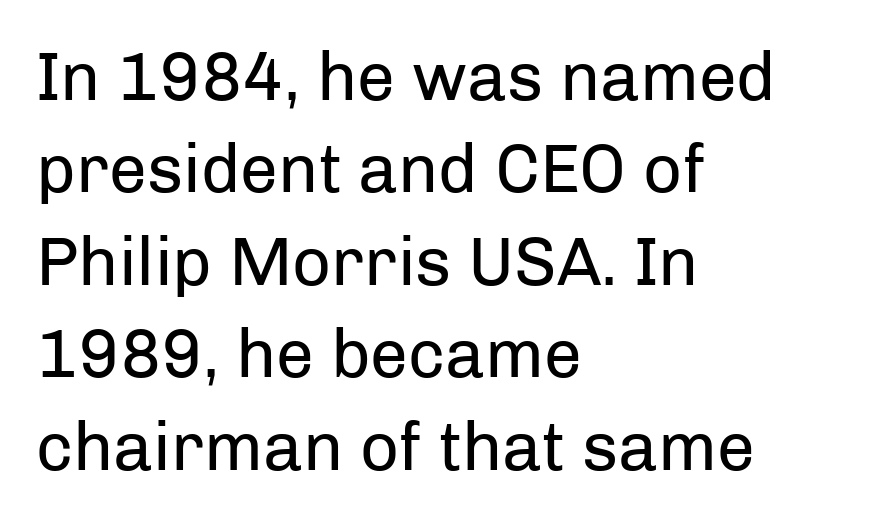
Reading down the column, the eye jumps a familiar distance to each next line. Designer's note — italics off, roman on. This sample uses a sans-serif face. Inter-character spacing is left at the font's built-in metrics.
